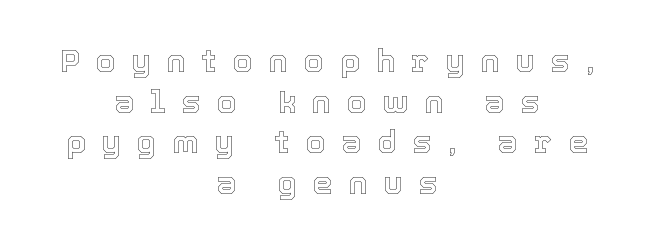
{"italic": "no", "width": "normal", "x_height": "medium", "monospaced": "no", "underline": "no", "align": "center", "line_spacing": "normal", "line_spacing_ratio": 1.27, "letter_spacing": "wide", "letter_spacing_em": 0.5, "glyph_px": 32}
